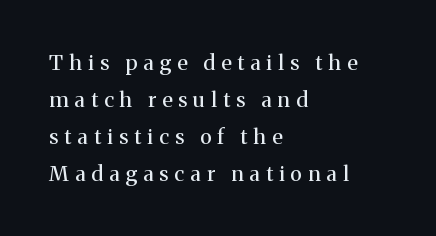
Q: Is the text bold? A: No.
Q: Is the text italic (slanted)? A: No, it is upright.
Q: Is the text underlined? A: No.
Q: How is the paragraph aligned? A: Left-aligned.
Q: Is the spacing between letters normal or unusually wide? A: Unusually wide.
